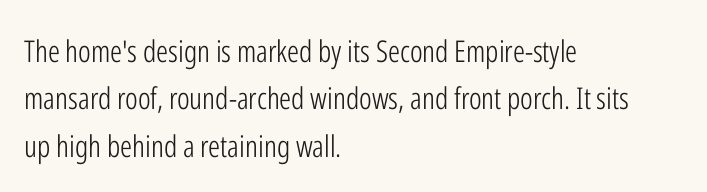
Q: Is the text bold? A: No.
Q: Is the text italic (slanted)? A: No, it is upright.
Q: Is the typeface a serif or a sans-serif typeface? A: Sans-serif.
Q: Is the text underlined? A: No.
Q: How is the paragraph aligned? A: Left-aligned.
Q: Is the spacing between letters normal or unusually wide? A: Normal.
Q: Is the spacing between lines tight, normal or loose? A: Normal.
Q: Width (condensed, normal, or wide)? A: Condensed.
Q: Stroke contrast? A: Low.
Q: x-height? A: Medium.
Q: Monospaced? A: No.
